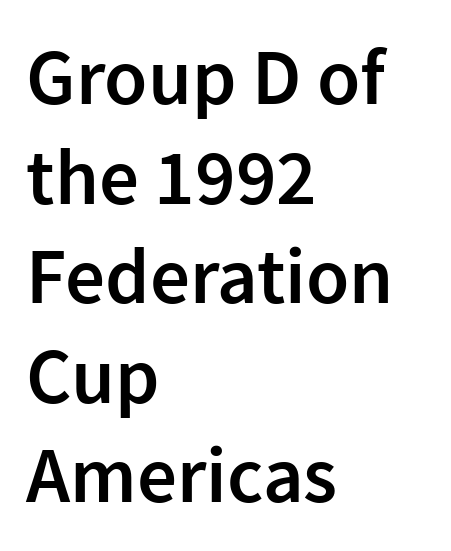
The image shows 79 px semibold sans-serif type, upright; set left-aligned, normal line spacing (1.26x), normal letter spacing, not underlined; low stroke contrast and a medium x-height.
